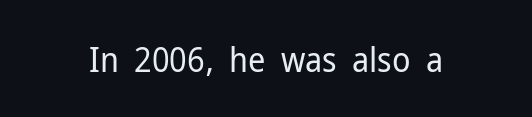
The image shows 34 px regular-weight sans-serif type, upright; set normal letter spacing, not underlined; low stroke contrast and a medium x-height.
